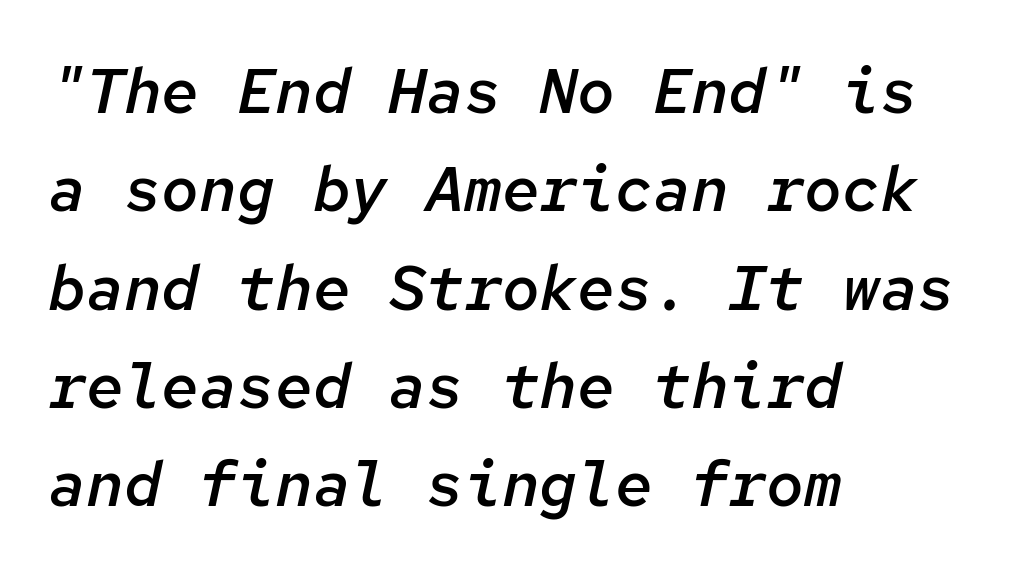
Q: Is the text bold? A: Semi-bold.
Q: Is the text italic (slanted)? A: Yes, it leans right by about 12 degrees.
Q: Is the text underlined? A: No.
Q: How is the paragraph aligned? A: Left-aligned.
Q: Is the spacing between letters normal or unusually wide? A: Normal.
Q: Is the spacing between lines tight, normal or loose? A: Normal.
Q: Width (condensed, normal, or wide)? A: Normal.
Q: Stroke contrast? A: Low.
Q: x-height? A: Medium.
Q: Monospaced? A: Yes.
